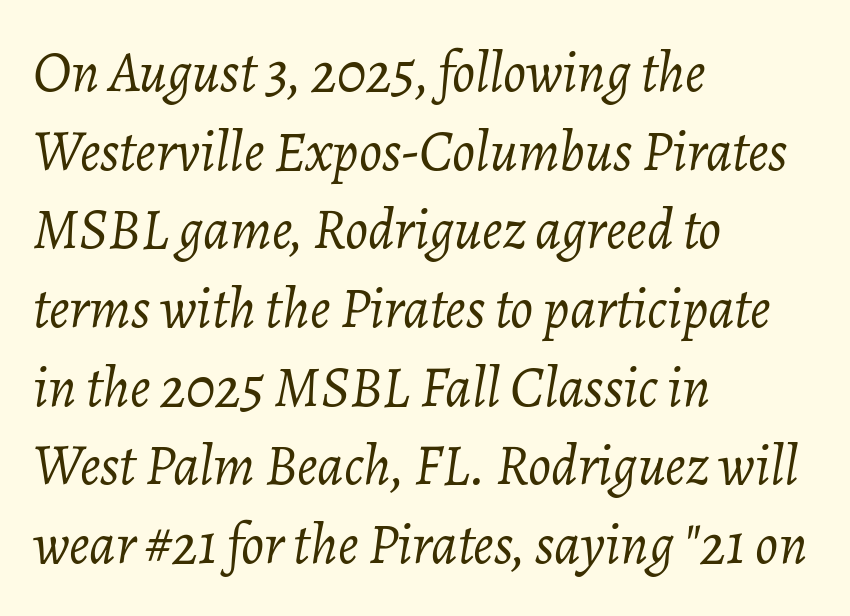
Q: Is the text bold? A: No.
Q: Is the text italic (slanted)? A: Yes, it leans right by about 7 degrees.
Q: Is the text underlined? A: No.
Q: How is the paragraph aligned? A: Left-aligned.
Q: Is the spacing between letters normal or unusually wide? A: Normal.
Q: Is the spacing between lines tight, normal or loose? A: Normal.
Q: Width (condensed, normal, or wide)? A: Normal.
Q: Stroke contrast? A: Low.
Q: x-height? A: Medium.
Q: Monospaced? A: No.
